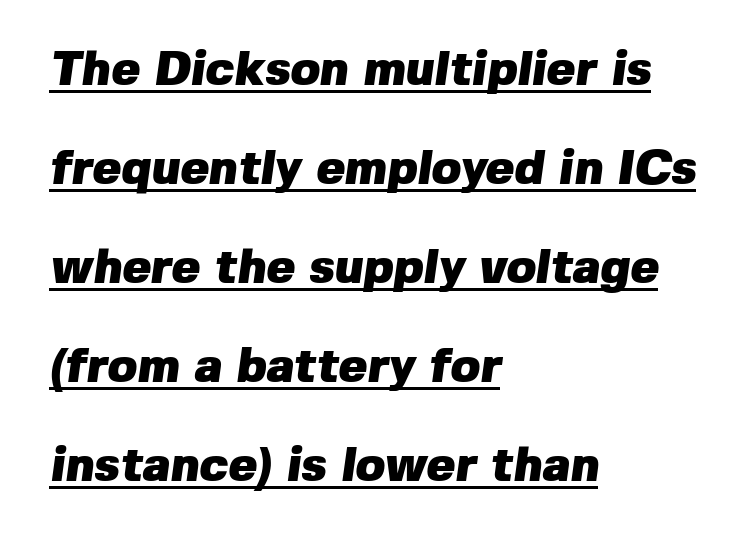
Q: Is the text bold? A: Yes.
Q: Is the typeface a serif or a sans-serif typeface? A: Sans-serif.
Q: Is the text underlined? A: Yes.
Q: How is the paragraph aligned? A: Left-aligned.
Q: Is the spacing between letters normal or unusually wide? A: Normal.
Q: Is the spacing between lines tight, normal or loose? A: Loose.
Q: Width (condensed, normal, or wide)? A: Normal.
Q: Stroke contrast? A: Low.
Q: x-height? A: Medium.
Q: Monospaced? A: No.
